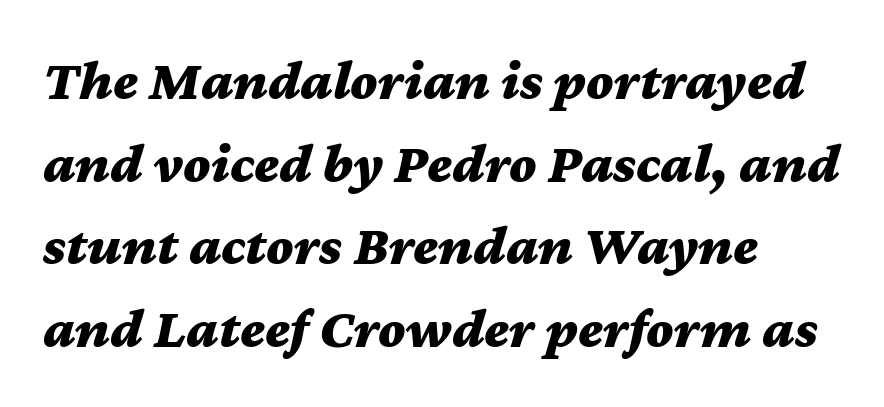
{"italic": "yes", "lean": "right", "slant_degrees": 12, "bold": "yes", "weight": "bold", "width": "wide", "stroke_contrast": "medium", "x_height": "medium", "monospaced": "no", "underline": "no", "align": "left", "line_spacing": "normal", "line_spacing_ratio": 1.45, "letter_spacing": "normal", "letter_spacing_em": 0.0, "glyph_px": 57}
